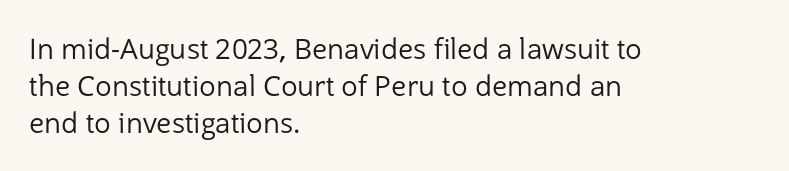
Q: Is the text bold? A: No.
Q: Is the text italic (slanted)? A: No, it is upright.
Q: Is the typeface a serif or a sans-serif typeface? A: Sans-serif.
Q: Is the text underlined? A: No.
Q: How is the paragraph aligned? A: Left-aligned.
Q: Is the spacing between letters normal or unusually wide? A: Normal.
Q: Is the spacing between lines tight, normal or loose? A: Normal.
Q: Width (condensed, normal, or wide)? A: Normal.
Q: Stroke contrast? A: Low.
Q: x-height? A: Medium.
Q: Monospaced? A: No.
